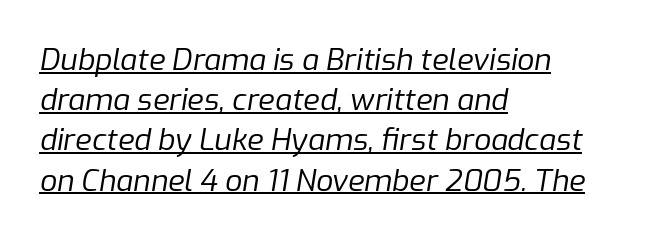
The image shows 30 px regular-weight type, italic (leaning right); set left-aligned, normal line spacing (1.34x), normal letter spacing, underlined; low stroke contrast and a medium x-height.
